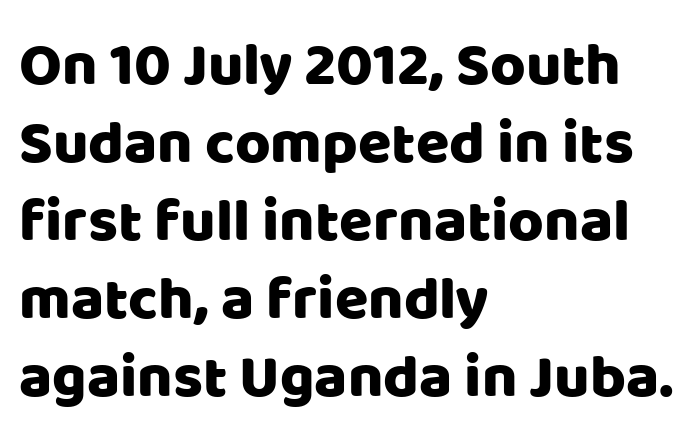
{"serif": "no", "italic": "no", "width": "normal", "stroke_contrast": "low", "x_height": "large", "monospaced": "no", "underline": "no", "align": "left", "line_spacing": "normal", "line_spacing_ratio": 1.28, "letter_spacing": "normal", "letter_spacing_em": 0.0, "glyph_px": 61}
